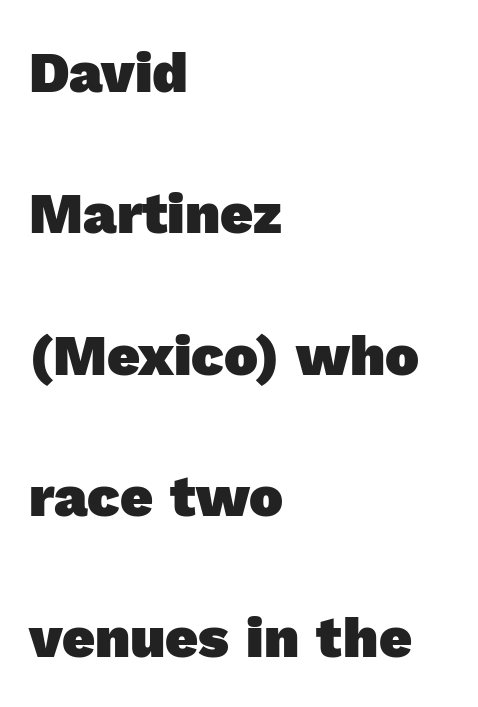
Q: Is the text bold? A: Yes.
Q: Is the typeface a serif or a sans-serif typeface? A: Sans-serif.
Q: Is the text underlined? A: No.
Q: How is the paragraph aligned? A: Left-aligned.
Q: Is the spacing between letters normal or unusually wide? A: Normal.
Q: Is the spacing between lines tight, normal or loose? A: Loose.
Q: Width (condensed, normal, or wide)? A: Normal.
Q: x-height? A: Medium.
Q: Monospaced? A: No.
